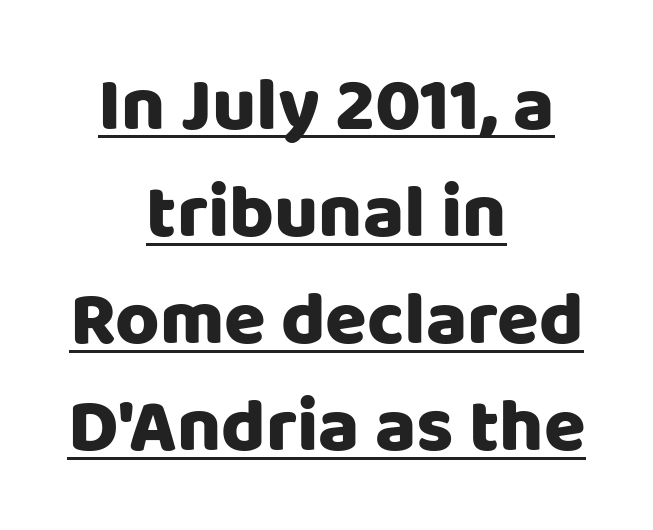
Q: Is the text bold? A: Yes.
Q: Is the text italic (slanted)? A: No, it is upright.
Q: Is the typeface a serif or a sans-serif typeface? A: Sans-serif.
Q: Is the text underlined? A: Yes.
Q: How is the paragraph aligned? A: Centered.
Q: Is the spacing between letters normal or unusually wide? A: Normal.
Q: Is the spacing between lines tight, normal or loose? A: Normal.
Q: Width (condensed, normal, or wide)? A: Normal.
Q: Stroke contrast? A: Low.
Q: x-height? A: Large.
Q: Monospaced? A: No.
